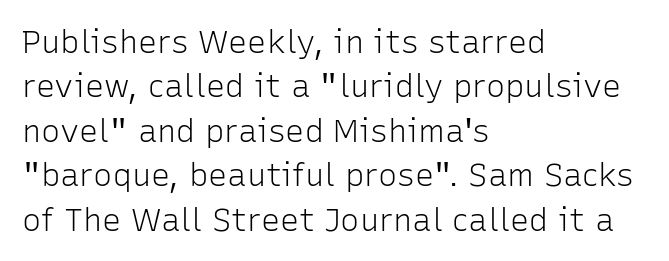
{"serif": "no", "italic": "no", "bold": "no", "weight": "light", "width": "normal", "stroke_contrast": "low", "x_height": "medium", "monospaced": "no", "underline": "no", "align": "left", "line_spacing": "normal", "line_spacing_ratio": 1.39, "letter_spacing": "normal", "letter_spacing_em": 0.0, "glyph_px": 32}
